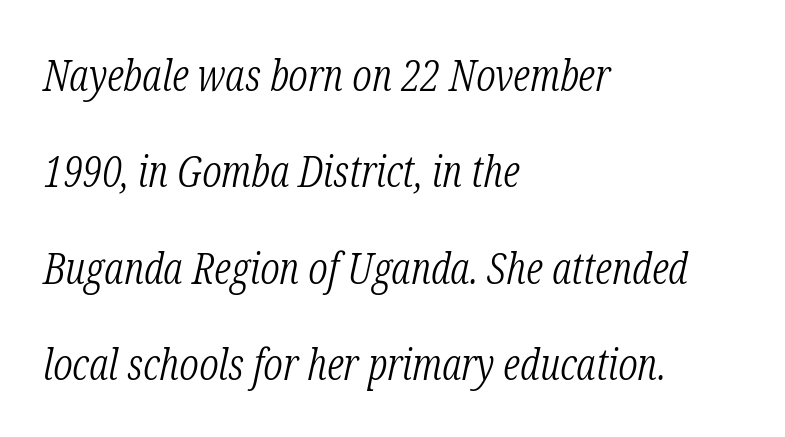
Q: Is the text bold? A: No.
Q: Is the text italic (slanted)? A: Yes, it leans right by about 12 degrees.
Q: Is the typeface a serif or a sans-serif typeface? A: Serif.
Q: Is the text underlined? A: No.
Q: How is the paragraph aligned? A: Left-aligned.
Q: Is the spacing between letters normal or unusually wide? A: Normal.
Q: Is the spacing between lines tight, normal or loose? A: Loose.
Q: Width (condensed, normal, or wide)? A: Condensed.
Q: Stroke contrast? A: Low.
Q: x-height? A: Medium.
Q: Monospaced? A: No.
